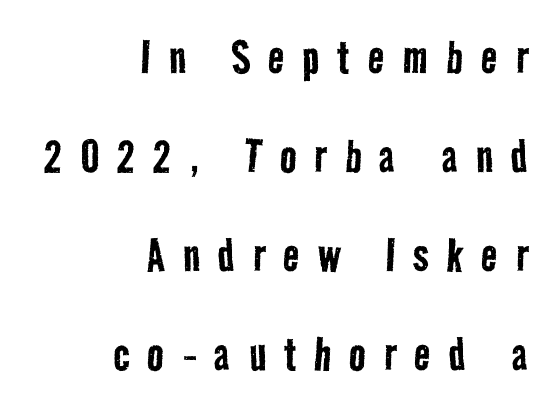
{"serif": "no", "bold": "no", "weight": "regular", "width": "condensed", "stroke_contrast": "low", "x_height": "medium", "monospaced": "no", "underline": "no", "align": "right", "line_spacing_ratio": 1.8, "letter_spacing": "wide", "letter_spacing_em": 0.33, "glyph_px": 55}
